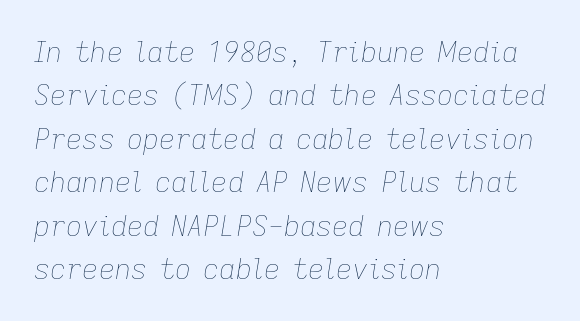
{"italic": "yes", "lean": "right", "slant_degrees": 9, "bold": "no", "weight": "thin", "width": "normal", "stroke_contrast": "low", "x_height": "medium", "monospaced": "no", "underline": "no", "align": "left", "line_spacing": "normal", "line_spacing_ratio": 1.55, "letter_spacing": "normal", "letter_spacing_em": 0.0, "glyph_px": 28}
